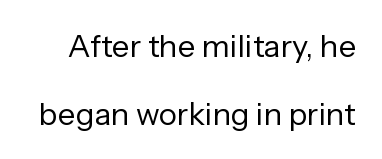
This sample has the flowing, uneven cadence of proportional lettering. No extra tracking has been applied to these lines. Stroke thickness stays within the range of a standard reading face or lighter. The characters display no serif detailing; their extremities are plain.
